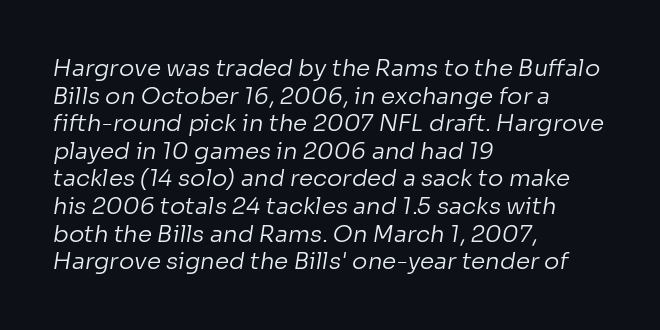
The image shows 23 px text type; set left-aligned, line spacing 1.2x, normal letter spacing, not underlined.
